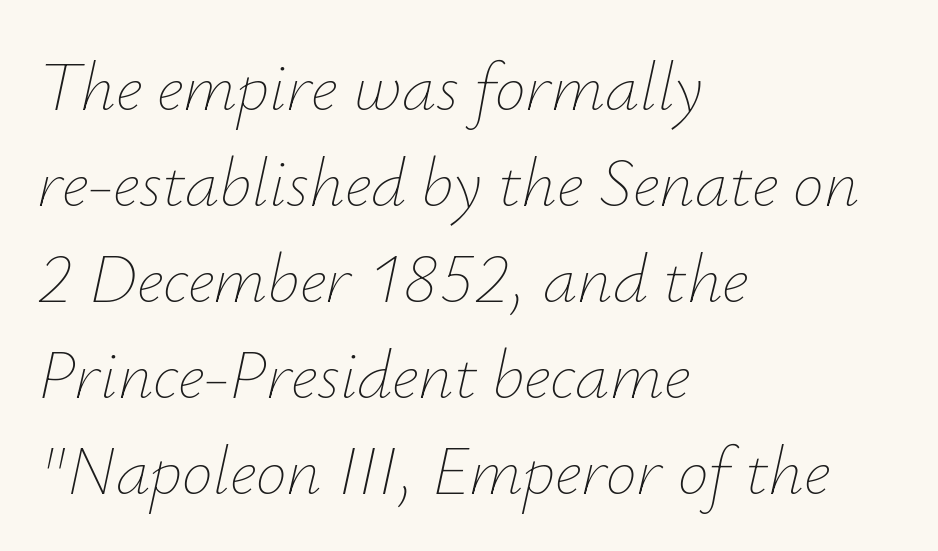
Q: Is the text bold? A: No.
Q: Is the text italic (slanted)? A: Yes, it leans right by about 12 degrees.
Q: Is the text underlined? A: No.
Q: How is the paragraph aligned? A: Left-aligned.
Q: Is the spacing between letters normal or unusually wide? A: Normal.
Q: Is the spacing between lines tight, normal or loose? A: Normal.
Q: Width (condensed, normal, or wide)? A: Normal.
Q: Stroke contrast? A: Low.
Q: x-height? A: Small.
Q: Monospaced? A: No.
